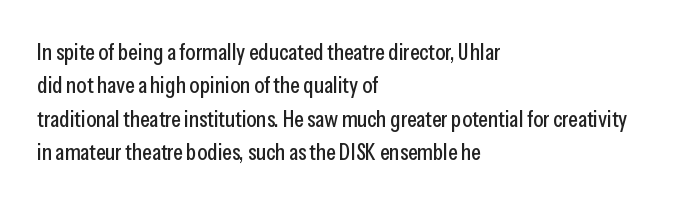
{"italic": "no", "underline": "no", "align": "left", "line_spacing": "normal", "line_spacing_ratio": 1.45, "letter_spacing": "normal", "letter_spacing_em": 0.0, "glyph_px": 23}
